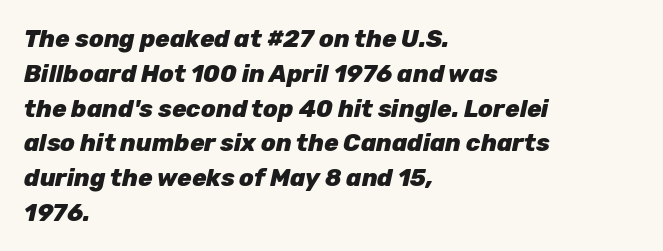
The lines are quadded left. Does the leading feel generous? No, just average. There is no visible air inserted between adjacent glyphs. Quick note: underline off. The lettering tilts uniformly, giving the passage an italic look.
